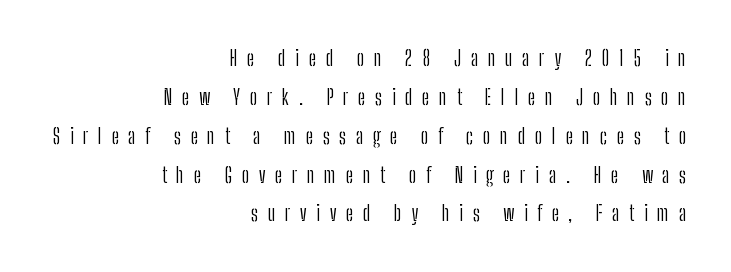
Q: Is the text bold? A: No.
Q: Is the text italic (slanted)? A: No, it is upright.
Q: Is the text underlined? A: No.
Q: How is the paragraph aligned? A: Right-aligned.
Q: Is the spacing between letters normal or unusually wide? A: Unusually wide.
